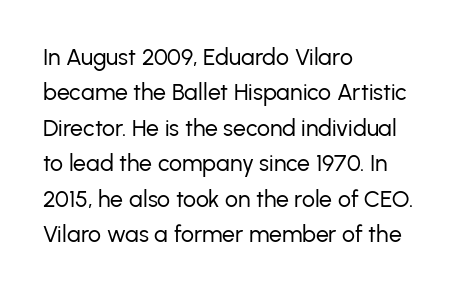
The image shows 23 px text type, upright; set left-aligned, normal line spacing (1.54x), normal letter spacing, not underlined.
